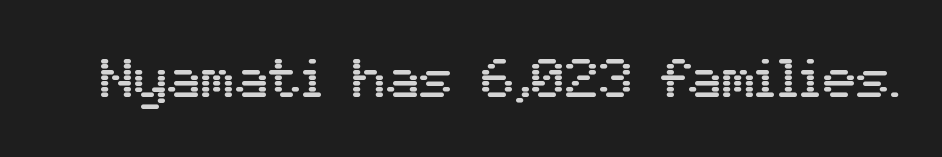
The image shows 56 px sans-serif type, upright; set normal letter spacing, not underlined; medium stroke contrast and a medium x-height.
